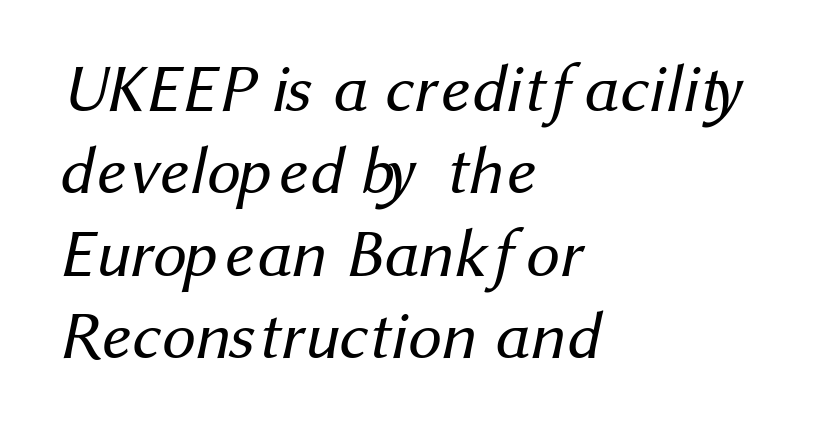
Q: Is the text bold? A: No.
Q: Is the typeface a serif or a sans-serif typeface? A: Sans-serif.
Q: Is the text underlined? A: No.
Q: How is the paragraph aligned? A: Left-aligned.
Q: Is the spacing between letters normal or unusually wide? A: Normal.
Q: Width (condensed, normal, or wide)? A: Normal.
Q: Stroke contrast? A: Medium.
Q: x-height? A: Medium.
Q: Monospaced? A: No.
